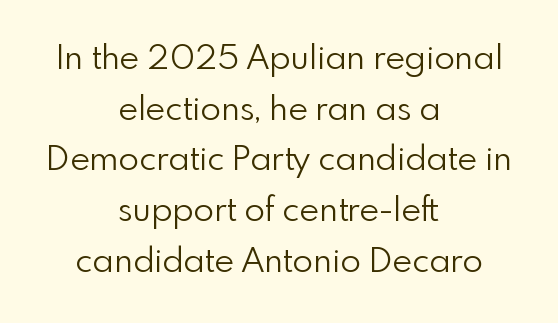
The rendering uses natural spacing where letterforms have individual widths. The weight tops out at a normal text grade. This block has exactly the height ordinary leading produces. Just letters on the line, the space beneath them empty. What stands out about the letter spacing? Nothing — it is the standard amount.
